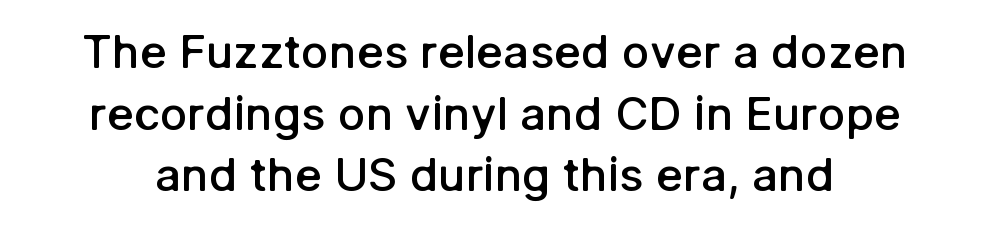
The rendering uses a semibold face; strokes are thickened but not to full bold. Nobody drew a line under any word here. Tracking here is standard; glyphs follow each other at the usual distance. The letters carry no serifs — their stems end cleanly without finishing strokes.
